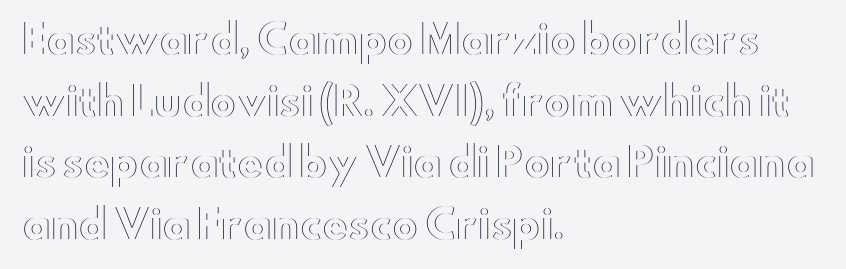
The image shows 39 px wide type, upright; set left-aligned, normal line spacing (1.58x), normal letter spacing, not underlined; a small x-height.
